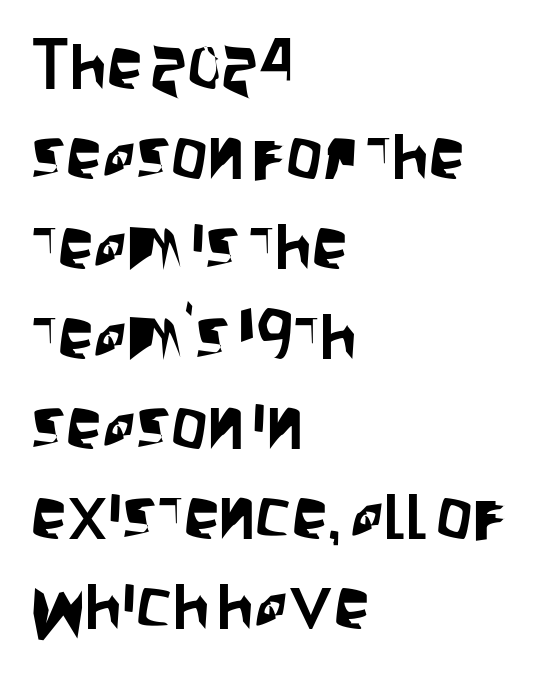
The image shows 72 px condensed sans-serif type, upright; set left-aligned, normal line spacing (1.25x), normal letter spacing, not underlined; low stroke contrast and a large x-height.
